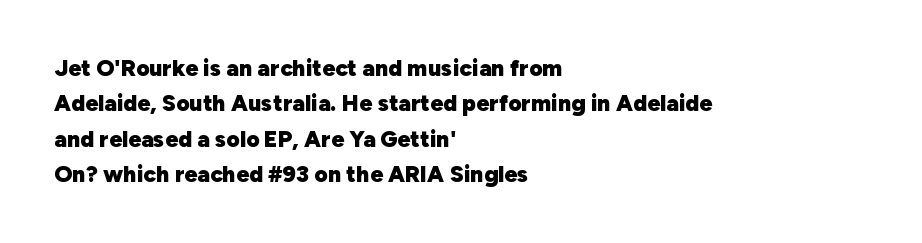
{"italic": "no", "bold": "yes", "underline": "no", "align": "left", "line_spacing": "normal", "line_spacing_ratio": 1.54, "letter_spacing": "normal", "letter_spacing_em": 0.0, "glyph_px": 23}
